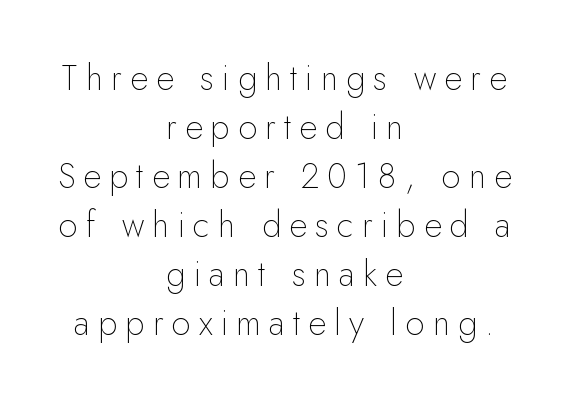
Observe the wide spacing: letters keep a clear distance from each other. Italic: no, the glyphs are upright roman. Regarding leading, the lines here are spaced in the standard way. Does the copy run flush right? No — it is centered line by line. A sans-serif font was chosen for this passage. The weight would be labelled regular, book, light, or lighter still.
